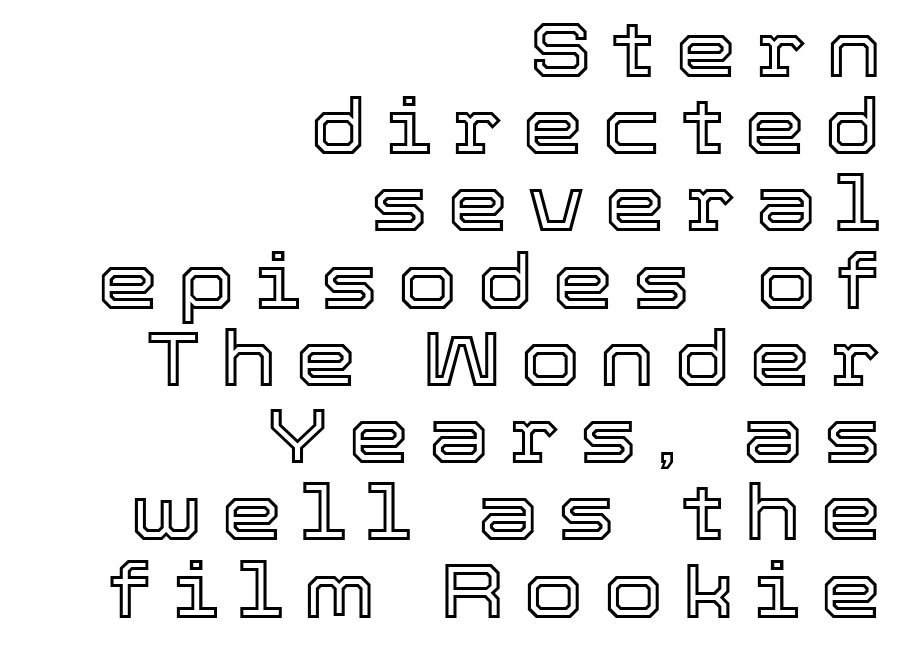
{"italic": "no", "width": "normal", "x_height": "medium", "monospaced": "no", "underline": "no", "align": "right", "line_spacing": "tight", "line_spacing_ratio": 0.99, "letter_spacing": "wide", "letter_spacing_em": 0.24, "glyph_px": 78}
